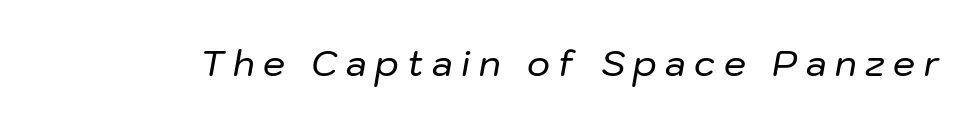
{"italic": "yes", "lean": "right", "slant_degrees": 10, "width": "normal", "stroke_contrast": "low", "x_height": "medium", "monospaced": "no", "underline": "no", "letter_spacing": "wide", "letter_spacing_em": 0.24, "glyph_px": 35}
